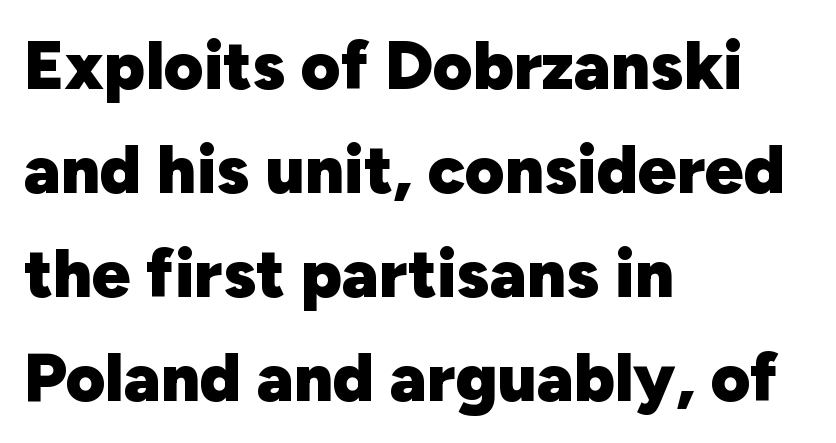
Q: Is the text bold? A: Yes.
Q: Is the text italic (slanted)? A: No, it is upright.
Q: Is the typeface a serif or a sans-serif typeface? A: Sans-serif.
Q: Is the text underlined? A: No.
Q: How is the paragraph aligned? A: Left-aligned.
Q: Is the spacing between letters normal or unusually wide? A: Normal.
Q: Is the spacing between lines tight, normal or loose? A: Normal.
Q: Width (condensed, normal, or wide)? A: Normal.
Q: Stroke contrast? A: Low.
Q: x-height? A: Medium.
Q: Monospaced? A: No.
